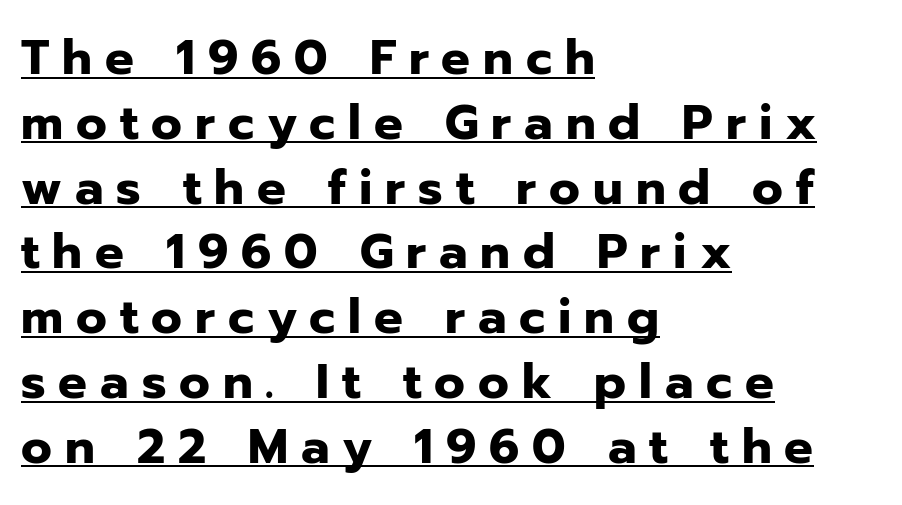
{"serif": "no", "italic": "no", "bold": "yes", "weight": "heavy", "width": "normal", "stroke_contrast": "low", "x_height": "medium", "monospaced": "no", "underline": "yes", "align": "left", "line_spacing": "normal", "line_spacing_ratio": 1.35, "letter_spacing": "wide", "letter_spacing_em": 0.27, "glyph_px": 48}
